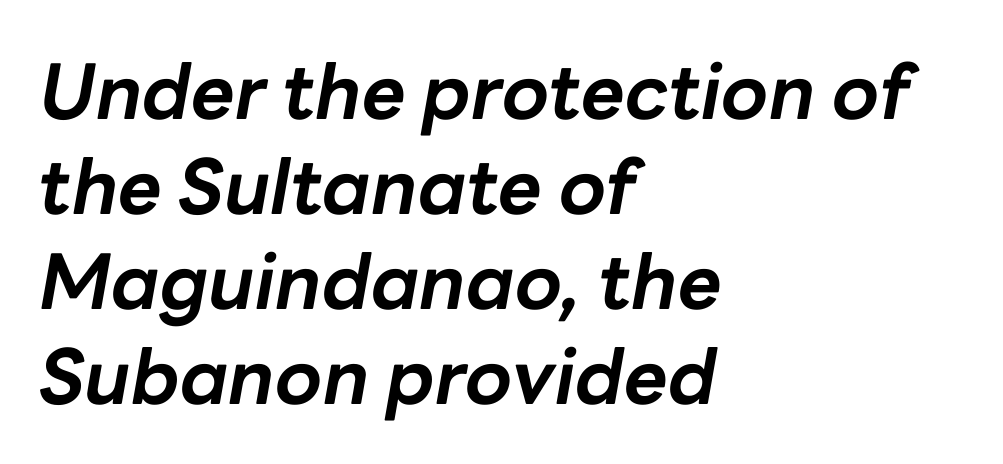
The image shows 76 px bold type, italic (leaning right); set left-aligned, normal line spacing (1.25x), normal letter spacing, not underlined; low stroke contrast and a medium x-height.
